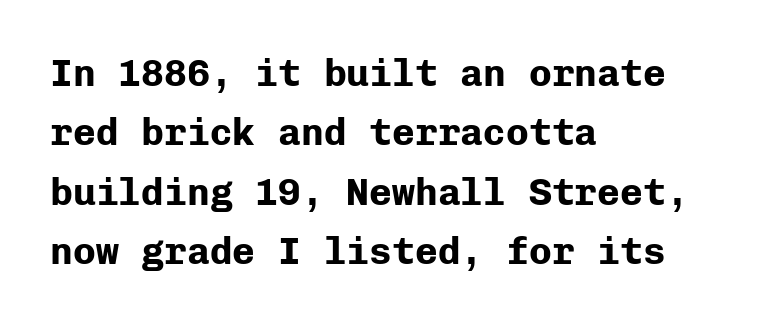
The letters are bold, with thick, heavy strokes. Letterform terminals end flat and unadorned throughout the passage. The rendering uses typewriter-style spacing with identical character cells. Characters remain perfectly vertical along every line. The words here are not underlined.
